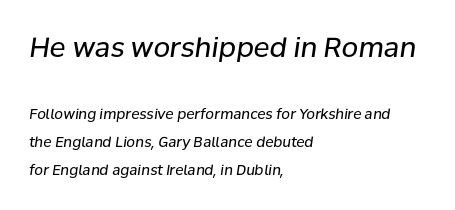
{"italic": "yes", "lean": "right", "slant_degrees": 8, "bold": "no", "underline": "no", "align": "left", "line_spacing": "loose", "line_spacing_ratio": 1.99, "letter_spacing": "normal", "letter_spacing_em": 0.0, "larger_block": "first", "size_ratio": 1.93, "glyph_px": 27}
